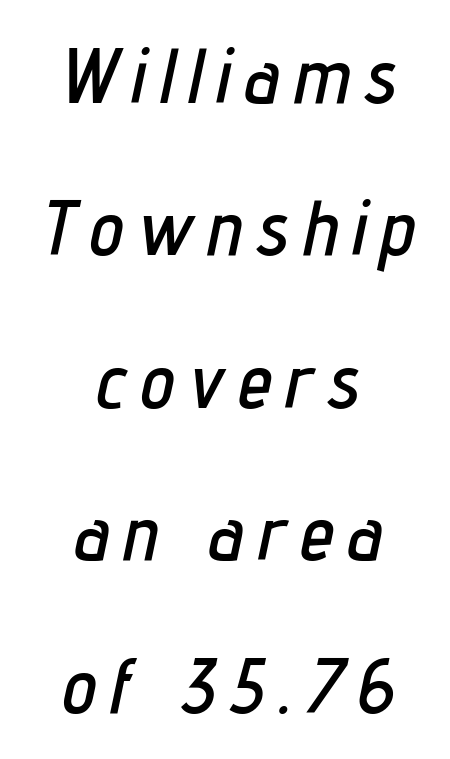
The image shows 77 px condensed type, italic (leaning right); set centered, loose line spacing (1.98x), not underlined; low stroke contrast and a medium x-height.
